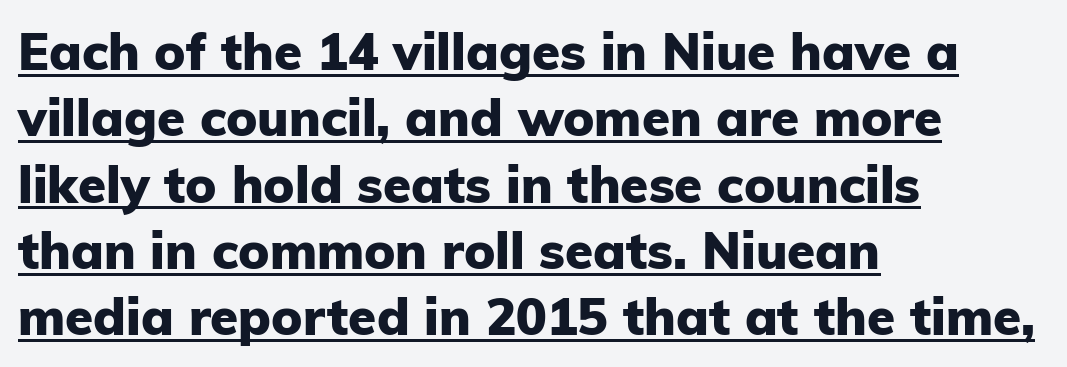
Typographically, this falls in the sans-serif category. Leading matches the norm, producing a regular column. Nope, not italic — everything's standing straight. Typeset ragged right — the left edge is the straight one. The passage shown has conventional tracking throughout. These words are printed bold, with thick strokes throughout.
